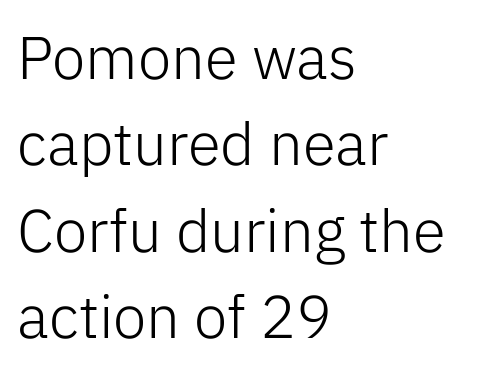
Q: Is the text bold? A: No.
Q: Is the text italic (slanted)? A: No, it is upright.
Q: Is the typeface a serif or a sans-serif typeface? A: Sans-serif.
Q: Is the text underlined? A: No.
Q: How is the paragraph aligned? A: Left-aligned.
Q: Is the spacing between letters normal or unusually wide? A: Normal.
Q: Is the spacing between lines tight, normal or loose? A: Normal.
Q: Width (condensed, normal, or wide)? A: Normal.
Q: Stroke contrast? A: Low.
Q: x-height? A: Medium.
Q: Monospaced? A: No.
